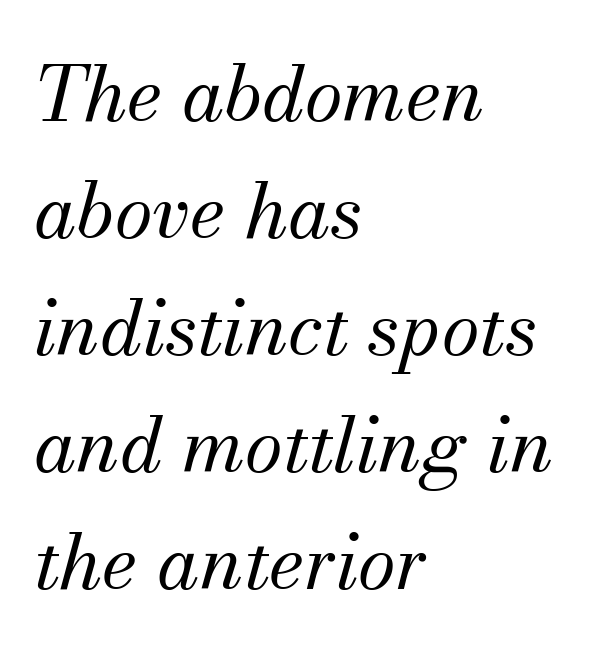
Q: Is the text bold? A: No.
Q: Is the text italic (slanted)? A: Yes, it leans right by about 13 degrees.
Q: Is the typeface a serif or a sans-serif typeface? A: Serif.
Q: Is the text underlined? A: No.
Q: How is the paragraph aligned? A: Left-aligned.
Q: Is the spacing between letters normal or unusually wide? A: Normal.
Q: Is the spacing between lines tight, normal or loose? A: Normal.
Q: Width (condensed, normal, or wide)? A: Normal.
Q: Stroke contrast? A: Medium.
Q: x-height? A: Small.
Q: Monospaced? A: No.
